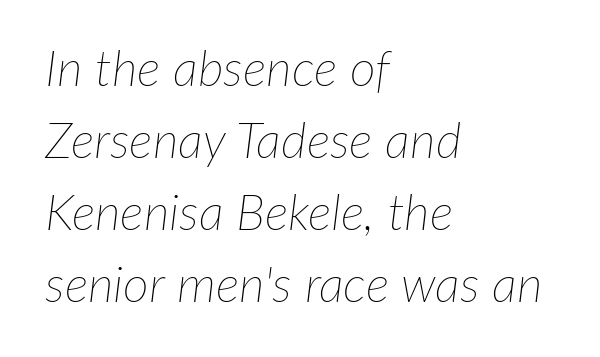
Q: Is the text bold? A: No.
Q: Is the text italic (slanted)? A: Yes, it leans right by about 7 degrees.
Q: Is the text underlined? A: No.
Q: How is the paragraph aligned? A: Left-aligned.
Q: Is the spacing between letters normal or unusually wide? A: Normal.
Q: Is the spacing between lines tight, normal or loose? A: Normal.
Q: Width (condensed, normal, or wide)? A: Normal.
Q: Stroke contrast? A: Low.
Q: x-height? A: Medium.
Q: Monospaced? A: No.
